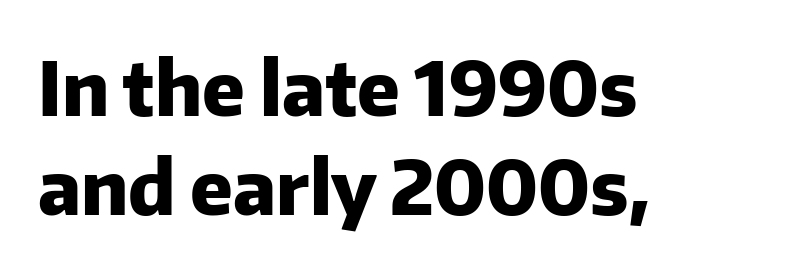
{"serif": "no", "italic": "no", "bold": "yes", "weight": "heavy", "width": "normal", "stroke_contrast": "low", "x_height": "medium", "monospaced": "no", "underline": "no", "align": "left", "line_spacing": "normal", "line_spacing_ratio": 1.32, "letter_spacing": "normal", "letter_spacing_em": 0.0, "glyph_px": 75}
